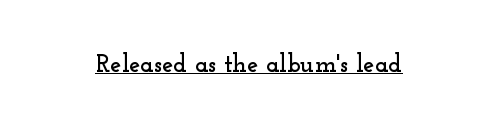
{"italic": "no", "underline": "yes", "letter_spacing": "normal", "letter_spacing_em": 0.0, "glyph_px": 25}
